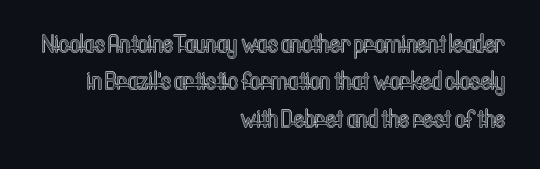
The image shows 25 px text type, upright; set right-aligned, normal line spacing (1.5x), normal letter spacing, not underlined.
